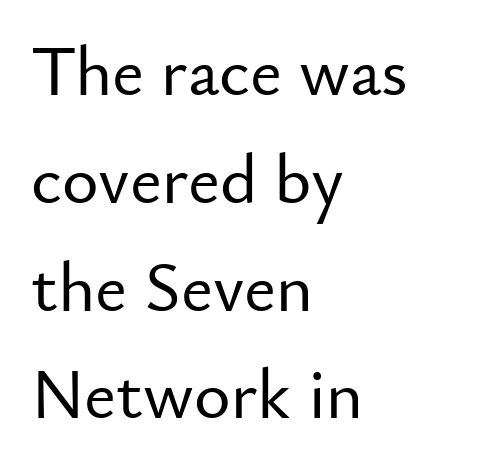
Any mark beneath the type? The region is blank. Character widths vary here, with narrow letters taking less room than wide ones. Letterform terminals end flat and unadorned throughout the passage. All the whitespace from short lines collects on the right. Quick note: interline space is typical. Inter-character spacing is left at the font's built-in metrics.
